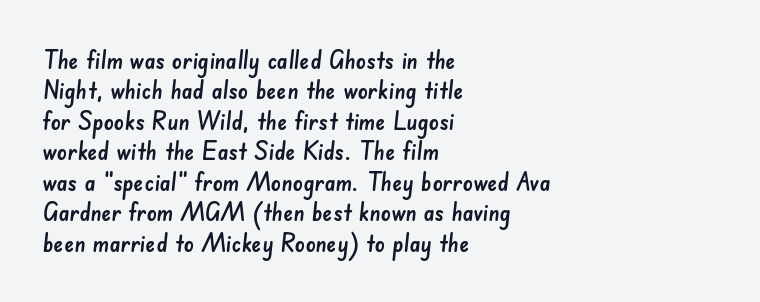
Q: Is the text underlined? A: No.
Q: How is the paragraph aligned? A: Left-aligned.
Q: Is the spacing between letters normal or unusually wide? A: Normal.
